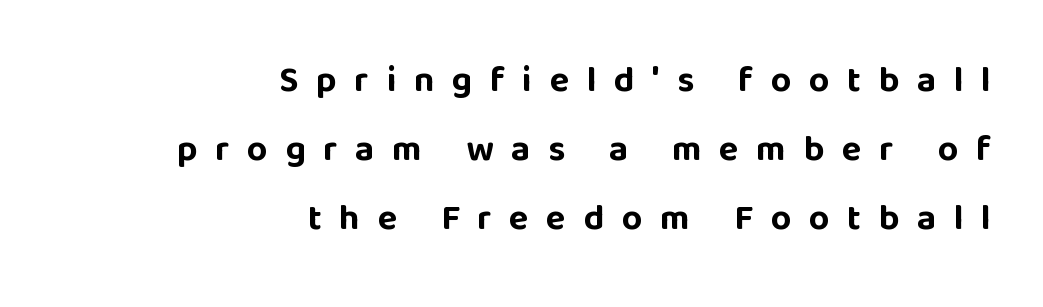
Q: Is the text bold? A: Yes.
Q: Is the text italic (slanted)? A: No, it is upright.
Q: Is the typeface a serif or a sans-serif typeface? A: Sans-serif.
Q: Is the text underlined? A: No.
Q: How is the paragraph aligned? A: Right-aligned.
Q: Is the spacing between letters normal or unusually wide? A: Unusually wide.
Q: Is the spacing between lines tight, normal or loose? A: Loose.
Q: Width (condensed, normal, or wide)? A: Normal.
Q: Stroke contrast? A: Low.
Q: x-height? A: Large.
Q: Monospaced? A: No.
